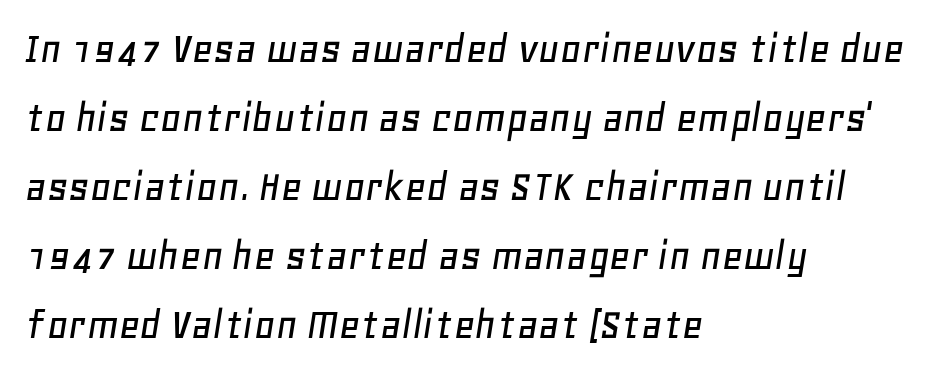
The image shows 46 px text type, italic (leaning right); set left-aligned, normal line spacing (1.5x), normal letter spacing, not underlined; low stroke contrast and a large x-height.
